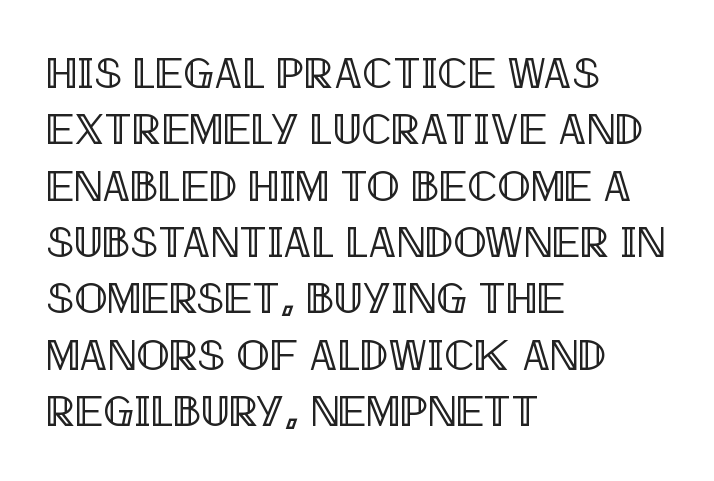
{"italic": "no", "width": "condensed", "x_height": "large", "monospaced": "no", "underline": "no", "align": "left", "line_spacing": "normal", "line_spacing_ratio": 1.28, "letter_spacing": "normal", "letter_spacing_em": 0.0, "glyph_px": 44}
